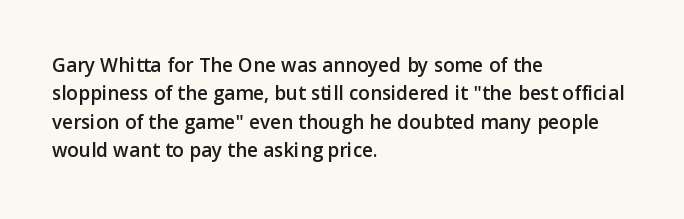
The image shows 21 px text type, upright; set left-aligned, normal line spacing (1.35x), normal letter spacing, not underlined.
